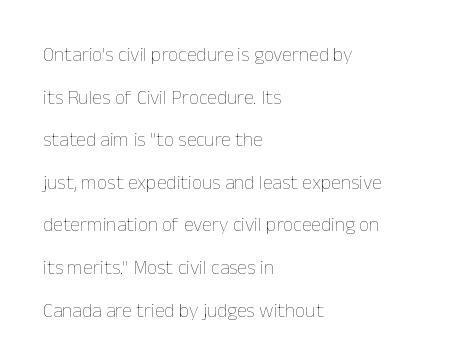
The image shows 20 px text type, upright; set left-aligned, loose line spacing (2.13x), normal letter spacing, not underlined.
